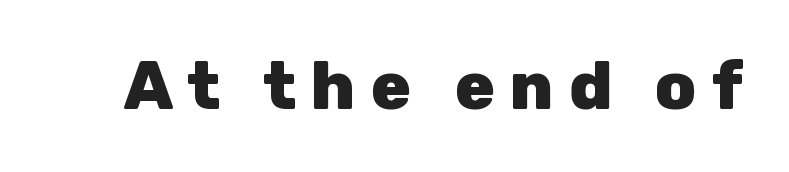
The image shows 67 px heavy sans-serif type, upright; set unusually wide letter spacing (+0.22 em), not underlined; low stroke contrast and a medium x-height.
